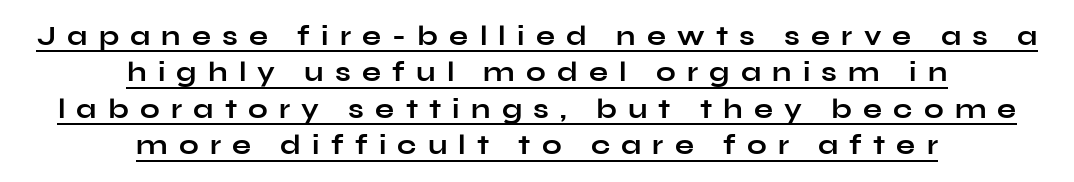
Q: Is the text bold? A: Yes.
Q: Is the text italic (slanted)? A: No, it is upright.
Q: Is the typeface a serif or a sans-serif typeface? A: Sans-serif.
Q: Is the text underlined? A: Yes.
Q: How is the paragraph aligned? A: Centered.
Q: Is the spacing between letters normal or unusually wide? A: Unusually wide.
Q: Is the spacing between lines tight, normal or loose? A: Normal.
Q: Width (condensed, normal, or wide)? A: Wide.
Q: Stroke contrast? A: Low.
Q: x-height? A: Medium.
Q: Monospaced? A: No.
